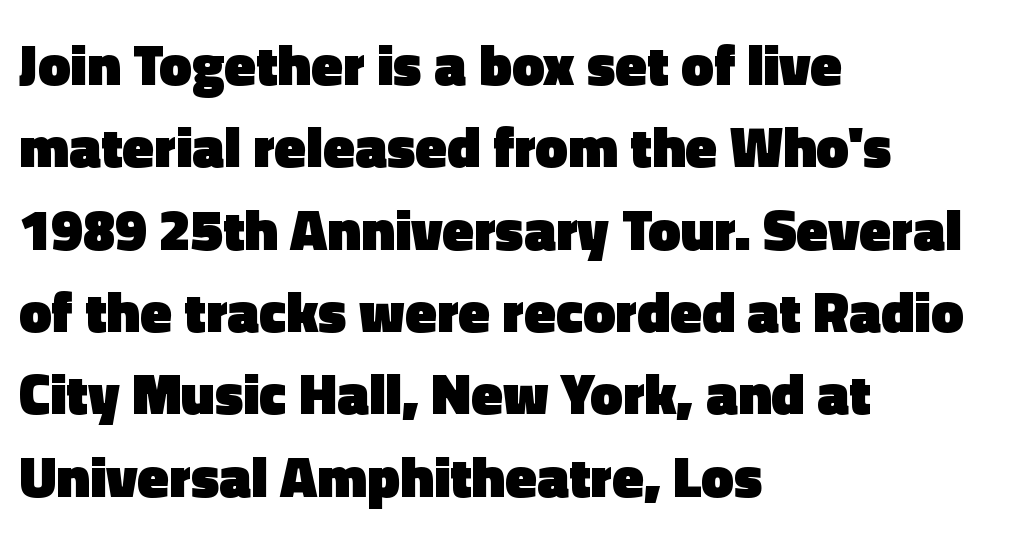
The image shows 58 px heavy sans-serif type, upright; set left-aligned, normal line spacing (1.42x), normal letter spacing, not underlined; a medium x-height.
